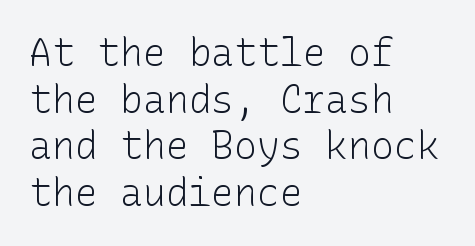
{"serif": "no", "italic": "no", "bold": "no", "weight": "light", "width": "normal", "stroke_contrast": "low", "x_height": "medium", "underline": "no", "align": "left", "line_spacing_ratio": 1.23, "letter_spacing": "normal", "letter_spacing_em": 0.0, "glyph_px": 38}
